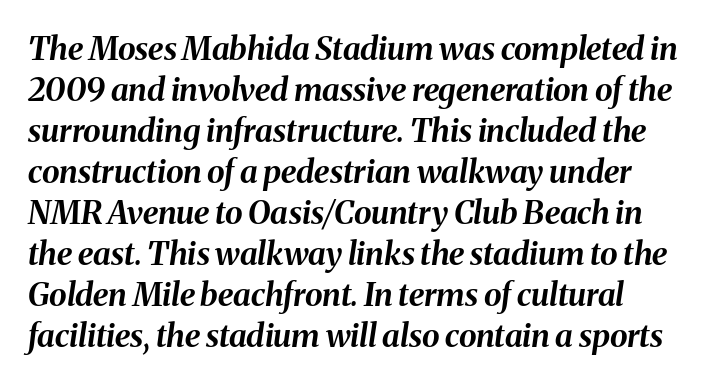
The image shows 32 px bold type, italic (leaning right); set normal line spacing (1.28x), normal letter spacing, not underlined; medium stroke contrast and a medium x-height.
